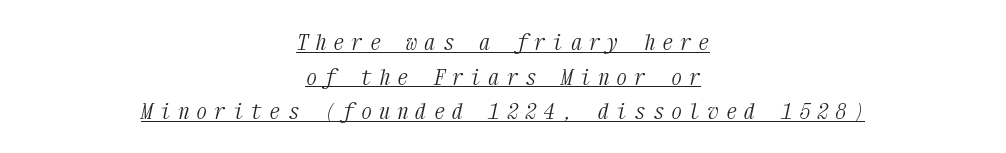
The image shows 22 px text type, italic (leaning right); set centered, normal line spacing (1.57x), unusually wide letter spacing (+0.33 em), underlined.
